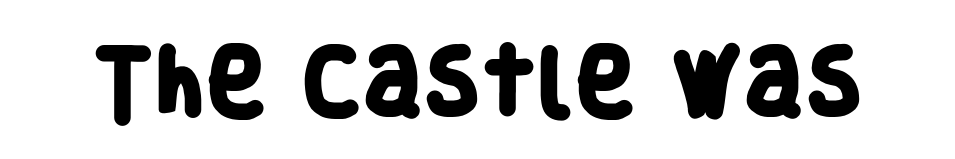
These words are printed bold, with thick strokes throughout. Character widths vary here, with narrow letters taking less room than wide ones. Nobody touched the tracking dial on this one. Lines of text with bare space underneath.
